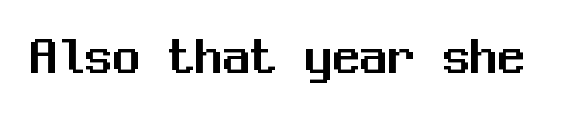
The image shows 55 px sans-serif type, upright, monospaced; set normal letter spacing, not underlined; medium stroke contrast and a medium x-height.
